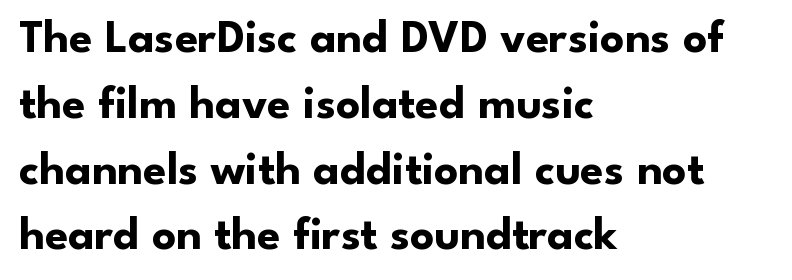
The passage shown is typeset with a sans-serif family. What weight is shown? A full bold with thick strokes. Do the characters align in a grid? No, the font is proportional. These lines keep a tight, regular rhythm from letter to letter. Words float on clear page, feet unadorned. Layout note: lines flush left.
